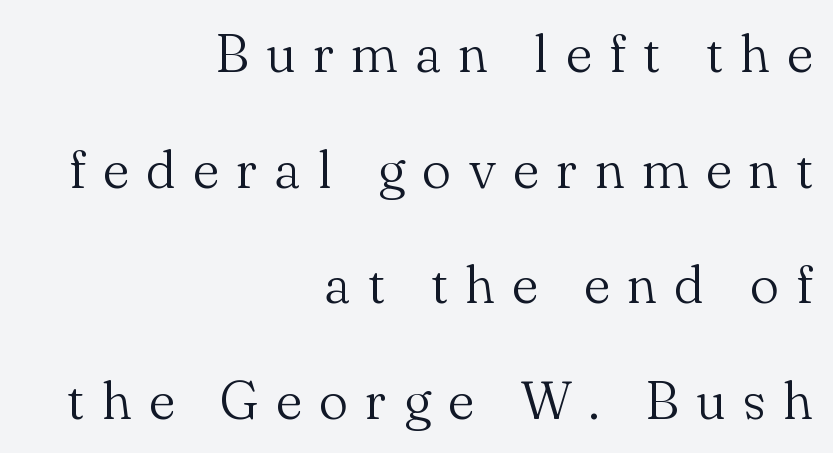
Unmarked baselines from the first word to the last. Bold? No — there's no thickening of the strokes. The lettering stays uniformly vertical, giving the passage a roman look. Where is the straight margin? On the right.
